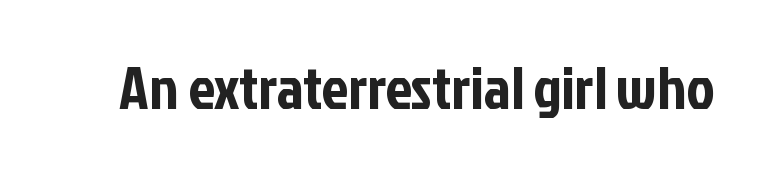
{"serif": "no", "italic": "no", "width": "condensed", "stroke_contrast": "low", "x_height": "medium", "monospaced": "no", "underline": "no", "letter_spacing": "normal", "letter_spacing_em": 0.0, "glyph_px": 60}
